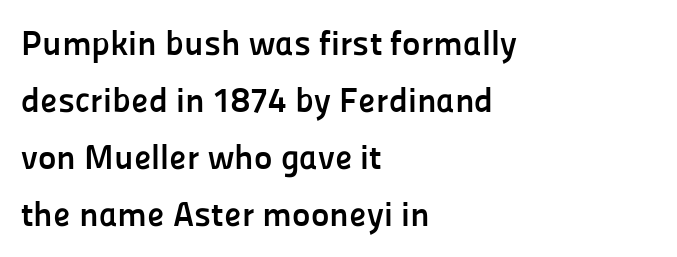
{"serif": "no", "italic": "no", "bold": "yes", "weight": "semibold", "width": "normal", "stroke_contrast": "low", "x_height": "medium", "monospaced": "no", "underline": "no", "align": "left", "line_spacing": "normal", "line_spacing_ratio": 1.63, "letter_spacing": "normal", "letter_spacing_em": 0.0, "glyph_px": 35}
